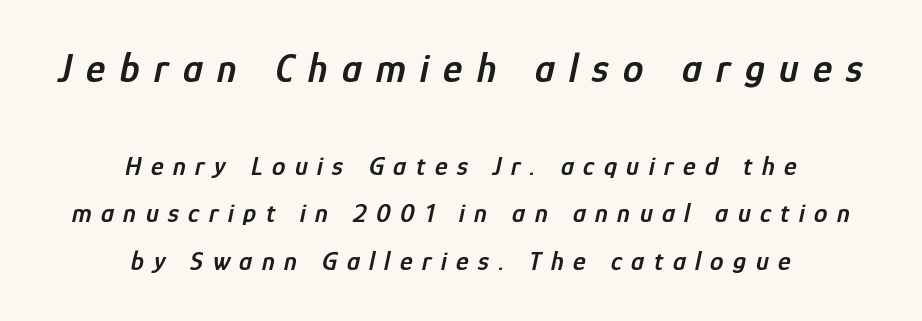
{"italic": "yes", "lean": "right", "slant_degrees": 12, "bold": "semi", "weight": "semibold", "width": "condensed", "stroke_contrast": "low", "x_height": "medium", "monospaced": "no", "underline": "no", "align": "center", "line_spacing_ratio": 1.76, "letter_spacing": "wide", "letter_spacing_em": 0.35, "larger_block": "first", "size_ratio": 1.52, "glyph_px": 41}
